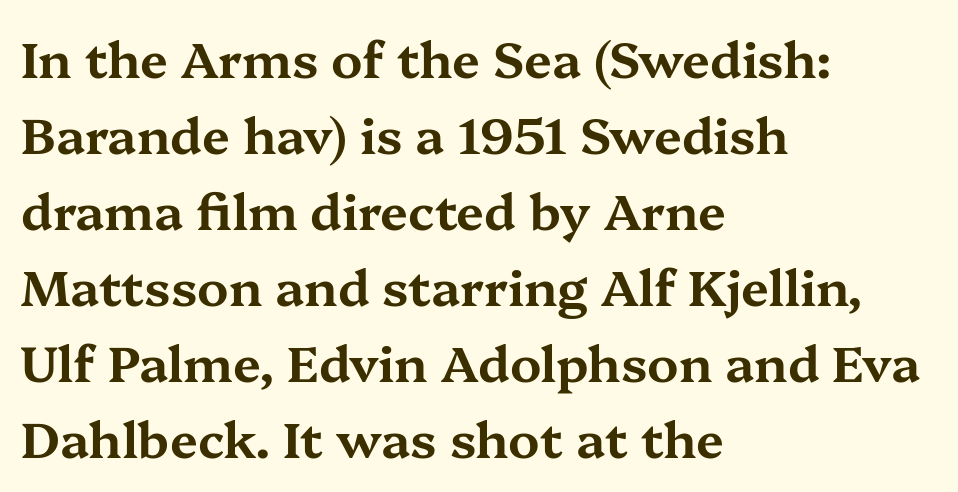
{"serif": "yes", "italic": "no", "width": "wide", "stroke_contrast": "medium", "x_height": "medium", "monospaced": "no", "underline": "no", "align": "left", "line_spacing": "normal", "line_spacing_ratio": 1.52, "letter_spacing": "normal", "letter_spacing_em": 0.0, "glyph_px": 50}
